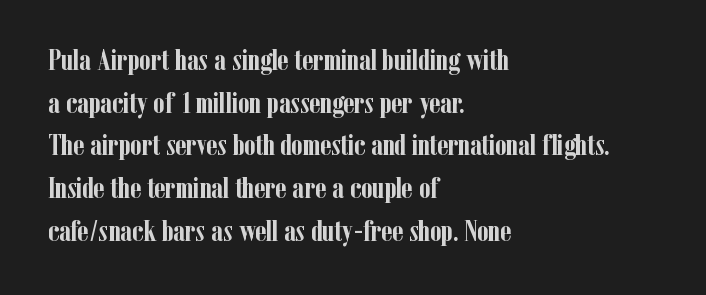
Q: Is the text bold? A: Yes.
Q: Is the text italic (slanted)? A: No, it is upright.
Q: Is the typeface a serif or a sans-serif typeface? A: Serif.
Q: Is the text underlined? A: No.
Q: How is the paragraph aligned? A: Left-aligned.
Q: Is the spacing between letters normal or unusually wide? A: Normal.
Q: Is the spacing between lines tight, normal or loose? A: Normal.
Q: Width (condensed, normal, or wide)? A: Condensed.
Q: Stroke contrast? A: Low.
Q: x-height? A: Medium.
Q: Monospaced? A: No.
